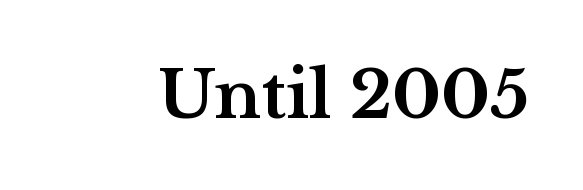
You could not count columns in this text — the font is proportionally spaced. Check the space under the baseline: it is left empty. Letterform terminals end in serifs throughout the passage. The letters stand upright; this is a roman face.
